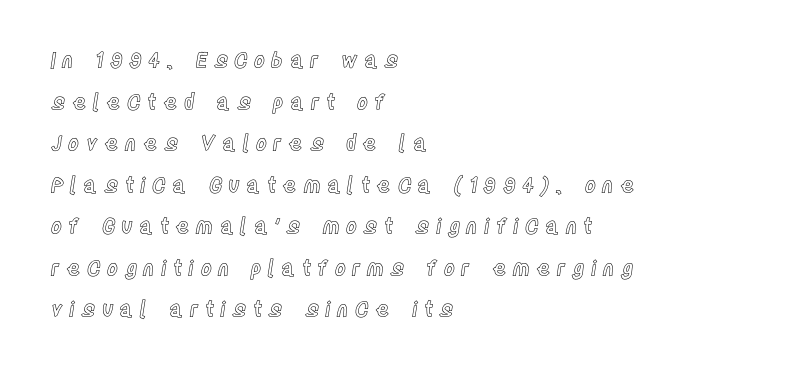
Rows of type keep a wide berth in the vertical direction. Honestly, there is no underline to notice here at all. All the whitespace from short lines collects on the right.
